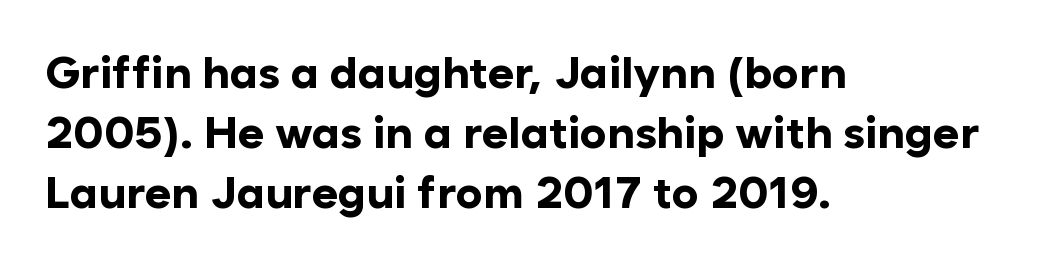
{"serif": "no", "italic": "no", "bold": "yes", "weight": "bold", "width": "normal", "stroke_contrast": "low", "x_height": "medium", "monospaced": "no", "underline": "no", "align": "left", "line_spacing": "normal", "line_spacing_ratio": 1.33, "letter_spacing": "normal", "letter_spacing_em": 0.0, "glyph_px": 45}
